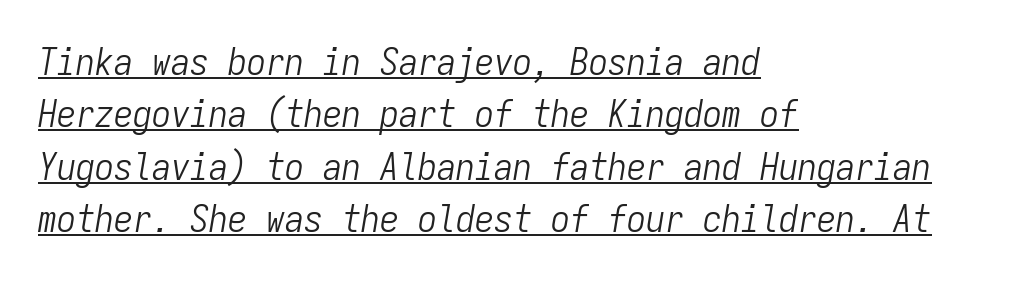
Q: Is the text bold? A: No.
Q: Is the text italic (slanted)? A: Yes, it leans right by about 9 degrees.
Q: Is the text underlined? A: Yes.
Q: How is the paragraph aligned? A: Left-aligned.
Q: Is the spacing between letters normal or unusually wide? A: Normal.
Q: Is the spacing between lines tight, normal or loose? A: Normal.
Q: Width (condensed, normal, or wide)? A: Condensed.
Q: Stroke contrast? A: Low.
Q: x-height? A: Medium.
Q: Monospaced? A: Yes.
